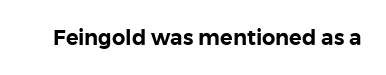
{"italic": "no", "underline": "no", "letter_spacing": "normal", "letter_spacing_em": 0.0, "glyph_px": 21}
